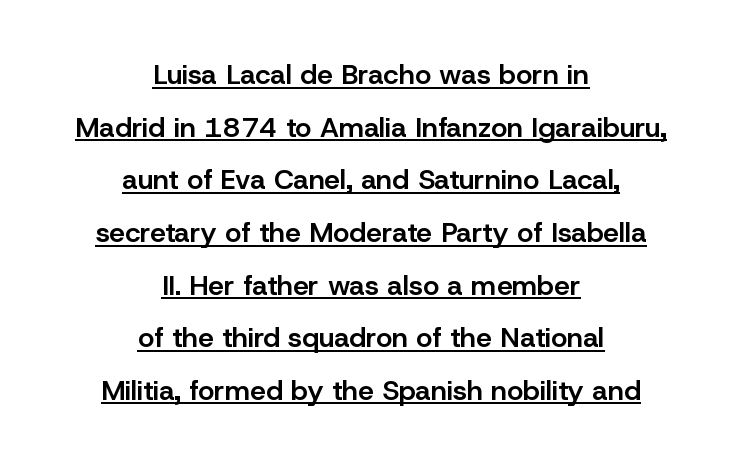
A roman cut, with each character standing at attention. Between one letter and the next there's only the usual sliver of space. Semibold letterforms, between regular and bold. The text block is weighted toward neither margin, spreading evenly from the middle. Looks like regular typesetting: each glyph gets only the width it needs. Grotesque or geometric, the face here clearly has no serifs.
